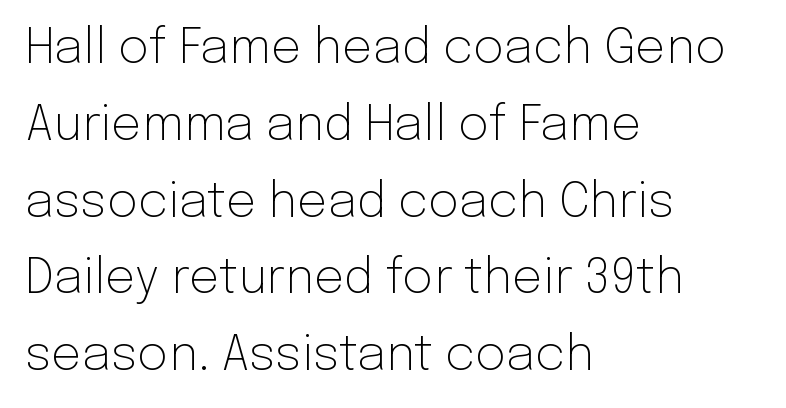
The image shows 48 px light sans-serif type, upright; set left-aligned, normal line spacing (1.6x), normal letter spacing, not underlined; low stroke contrast and a medium x-height.
